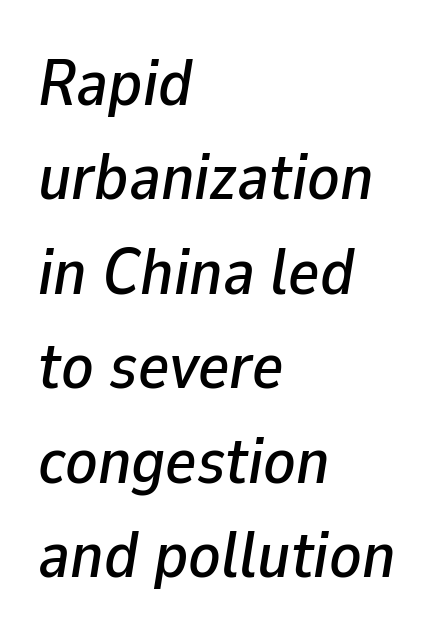
{"italic": "yes", "lean": "right", "slant_degrees": 9, "width": "normal", "stroke_contrast": "low", "x_height": "medium", "monospaced": "no", "underline": "no", "align": "left", "line_spacing": "normal", "line_spacing_ratio": 1.43, "letter_spacing": "normal", "letter_spacing_em": 0.0, "glyph_px": 66}
